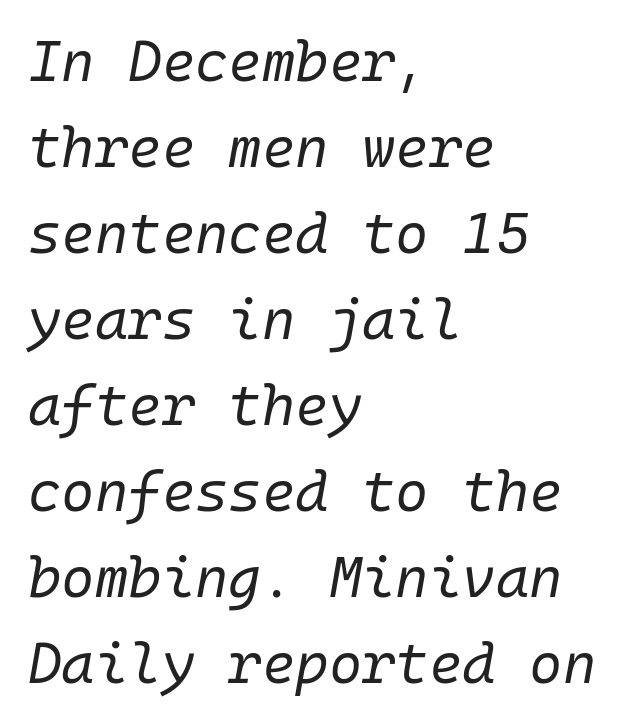
Q: Is the text bold? A: No.
Q: Is the text italic (slanted)? A: Yes, it leans right by about 10 degrees.
Q: Is the text underlined? A: No.
Q: How is the paragraph aligned? A: Left-aligned.
Q: Is the spacing between letters normal or unusually wide? A: Normal.
Q: Is the spacing between lines tight, normal or loose? A: Normal.
Q: Width (condensed, normal, or wide)? A: Normal.
Q: Stroke contrast? A: Low.
Q: x-height? A: Medium.
